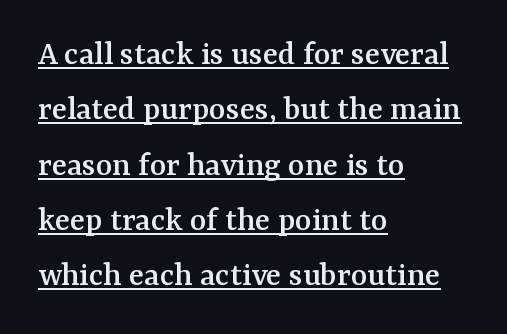
Little horizontal feet cap the strokes, marking this as serif type. Nope, not italic — everything's standing straight. Between one letter and the next there's only the usual sliver of space. The rendering uses the underline text-decoration. These lines are rendered in a variable-pitch font.
